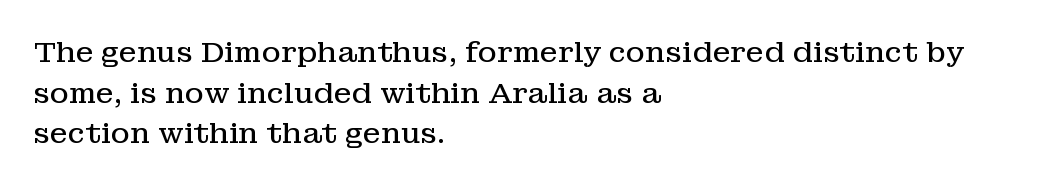
The words here are not underlined. Line spacing here is normal. The typography opts for an upright posture over an oblique one. Serifs: yes, visible at the terminals of the letterforms. The horizontal fit of the characters is conventional and even. Stems and bowls with no extra thickness — not bold.
